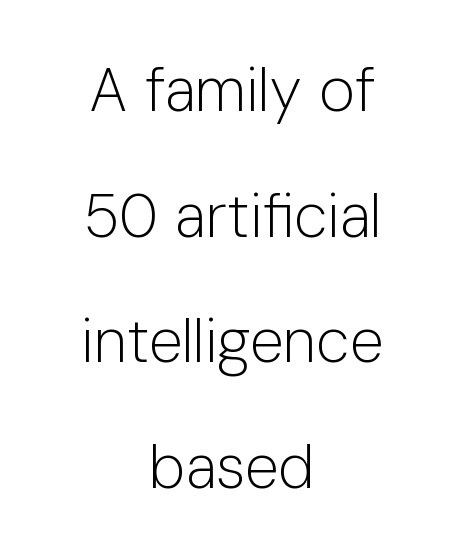
The image shows 61 px light sans-serif type, upright; set centered, loose line spacing (2.06x), normal letter spacing, not underlined; low stroke contrast and a medium x-height.
